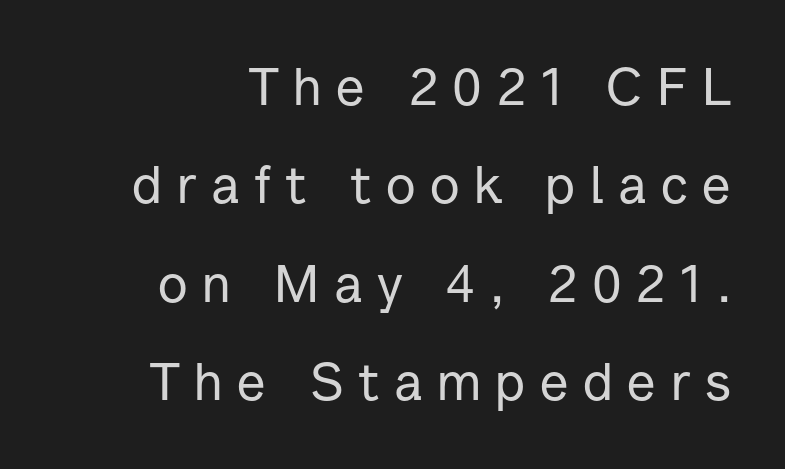
The image shows 52 px sans-serif type, upright; set right-aligned, line spacing 1.89x, unusually wide letter spacing (+0.28 em), not underlined; low stroke contrast and a medium x-height.
